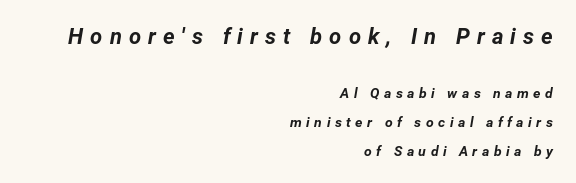
Q: Is the text bold? A: Yes.
Q: Is the text italic (slanted)? A: Yes, it leans right by about 12 degrees.
Q: Is the text underlined? A: No.
Q: How is the paragraph aligned? A: Right-aligned.
Q: Is the spacing between letters normal or unusually wide? A: Unusually wide.
Q: Is the spacing between lines tight, normal or loose? A: Loose.
Q: Which block of text is set in a larger size, the first (top) or the second (bottom)? A: The first (top) one.
